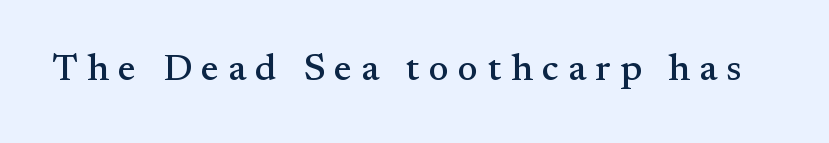
Each letter's strokes conclude with small projecting serifs. Substantial extra tracking has been applied to these lines. The font's upright variant was chosen for this text. Beneath every word, the page is bare. This sample has the flowing, uneven cadence of proportional lettering.
